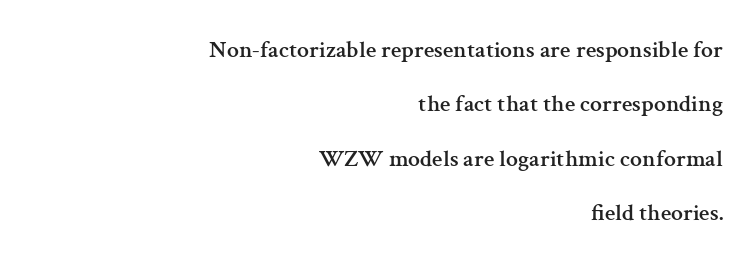
The image shows 24 px text type, upright; set right-aligned, loose line spacing (2.27x), normal letter spacing, not underlined.
